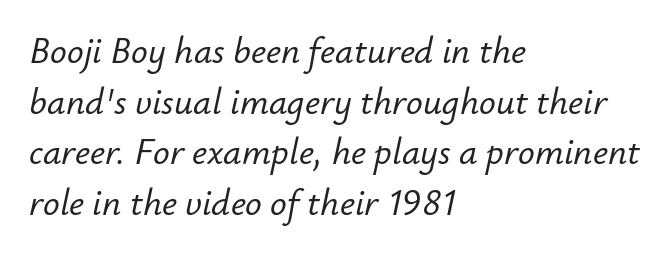
{"italic": "yes", "lean": "right", "slant_degrees": 12, "width": "normal", "stroke_contrast": "low", "x_height": "small", "monospaced": "no", "underline": "no", "align": "left", "line_spacing": "normal", "line_spacing_ratio": 1.37, "letter_spacing": "normal", "letter_spacing_em": 0.0, "glyph_px": 37}
